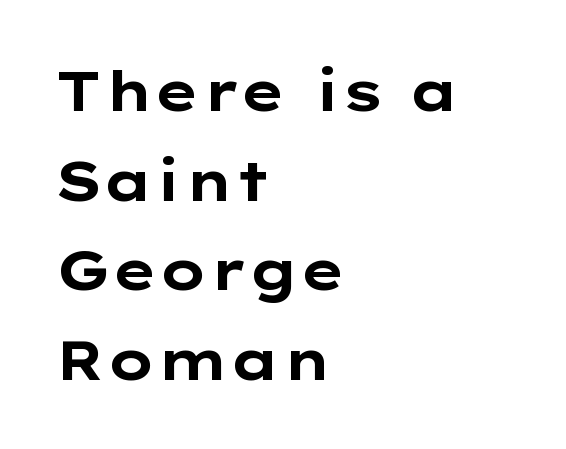
Q: Is the text bold? A: Yes.
Q: Is the text italic (slanted)? A: No, it is upright.
Q: Is the typeface a serif or a sans-serif typeface? A: Sans-serif.
Q: Is the text underlined? A: No.
Q: How is the paragraph aligned? A: Left-aligned.
Q: Is the spacing between letters normal or unusually wide? A: Normal.
Q: Is the spacing between lines tight, normal or loose? A: Normal.
Q: Width (condensed, normal, or wide)? A: Wide.
Q: Stroke contrast? A: Low.
Q: x-height? A: Medium.
Q: Monospaced? A: No.
